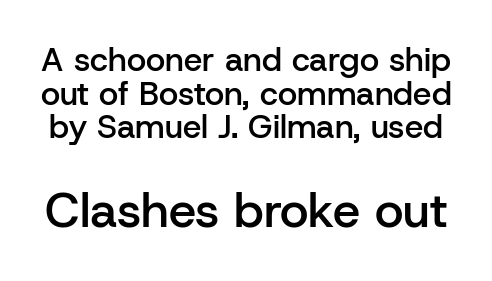
{"serif": "no", "italic": "no", "bold": "semi", "weight": "semibold", "width": "normal", "stroke_contrast": "low", "x_height": "medium", "monospaced": "no", "underline": "no", "line_spacing": "tight", "line_spacing_ratio": 1.02, "letter_spacing": "normal", "letter_spacing_em": 0.0, "larger_block": "second", "size_ratio": 1.48, "glyph_px": 49}
